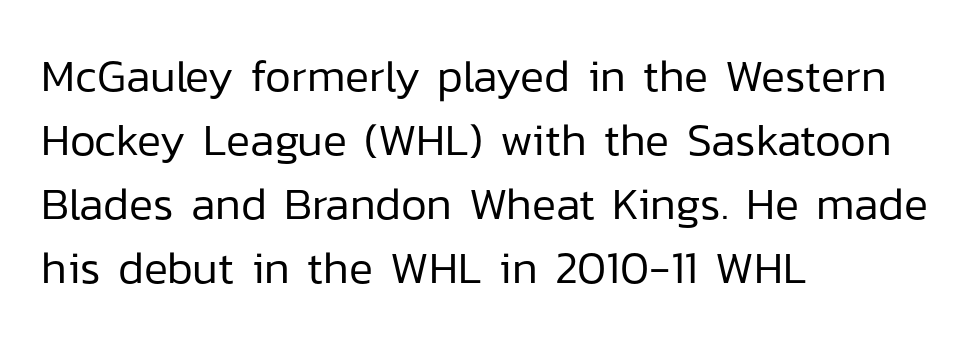
Default kerning and tracking; the words read as compact shapes. The type sits square on the baseline with zero lean. Spacing verdict: proportional, widths tailored to each character. Vertical spacing — default. The type family on display is of the sans-serif kind.
